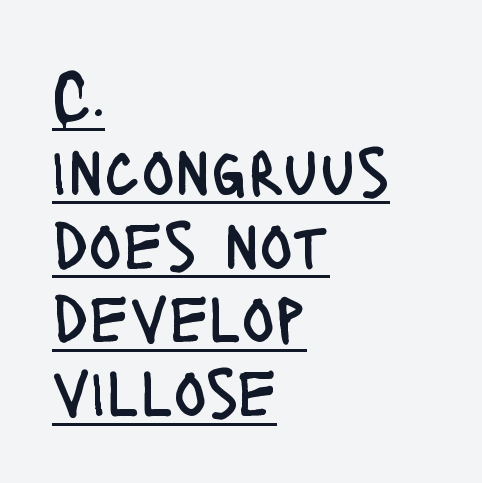
{"serif": "no", "italic": "no", "bold": "no", "weight": "regular", "width": "condensed", "stroke_contrast": "low", "x_height": "large", "monospaced": "no", "underline": "yes", "align": "left", "line_spacing": "tight", "line_spacing_ratio": 1.07, "letter_spacing": "normal", "letter_spacing_em": 0.0, "glyph_px": 69}
